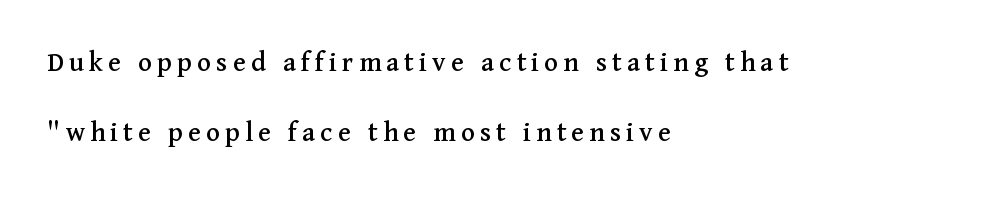
Check the space under the baseline: it is left empty. Leading is clearly above the norm, producing a sparse column. The lettering holds an erect, upright posture throughout. Varying glyph widths throughout — classic text-font behaviour.
